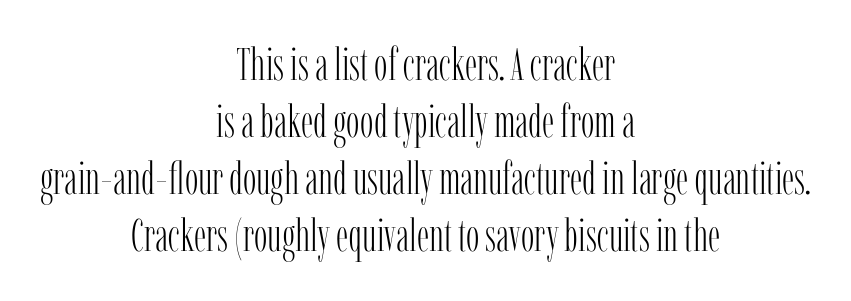
Q: Is the text bold? A: No.
Q: Is the text italic (slanted)? A: No, it is upright.
Q: Is the typeface a serif or a sans-serif typeface? A: Serif.
Q: Is the text underlined? A: No.
Q: How is the paragraph aligned? A: Centered.
Q: Is the spacing between letters normal or unusually wide? A: Normal.
Q: Is the spacing between lines tight, normal or loose? A: Normal.
Q: Width (condensed, normal, or wide)? A: Condensed.
Q: Stroke contrast? A: Low.
Q: x-height? A: Medium.
Q: Monospaced? A: No.
